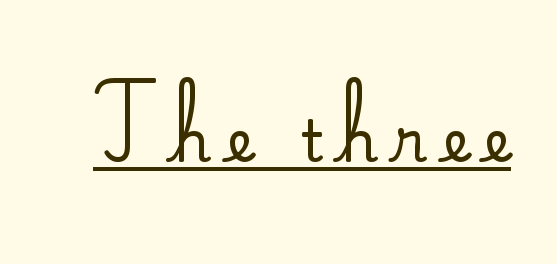
The image shows 58 px serif type, upright; set unusually wide letter spacing (+0.27 em), underlined; medium stroke contrast and a small x-height.
